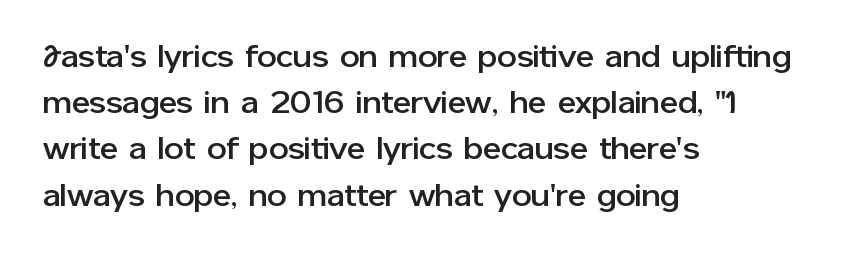
Q: Is the text italic (slanted)? A: No, it is upright.
Q: Is the typeface a serif or a sans-serif typeface? A: Sans-serif.
Q: Is the text underlined? A: No.
Q: How is the paragraph aligned? A: Left-aligned.
Q: Is the spacing between letters normal or unusually wide? A: Normal.
Q: Is the spacing between lines tight, normal or loose? A: Normal.
Q: Width (condensed, normal, or wide)? A: Normal.
Q: Stroke contrast? A: Low.
Q: x-height? A: Medium.
Q: Monospaced? A: No.
